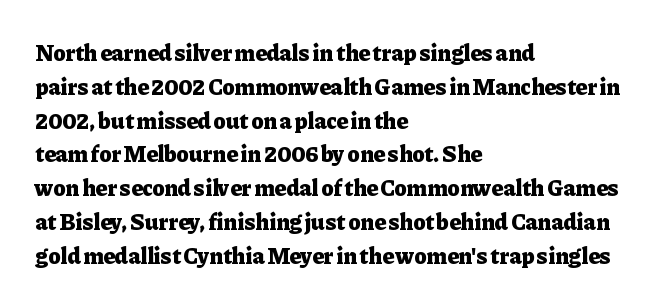
Bold? Absolutely — the strokes are thick and heavy. The setting favours the left margin, as ordinary paragraphs usually do. The font's upright variant was chosen for this text. A bare baseline throughout the passage. Vertical spacing — default.
